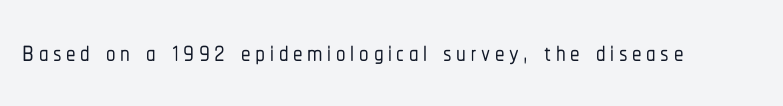
Each letter keeps its own natural width here, so spacing adapts to shape. Has an underline been added? It has not. This rendering employs a face without finishing strokes, i.e., a sans-serif. Every stem runs plumb, perpendicular to the baseline.
